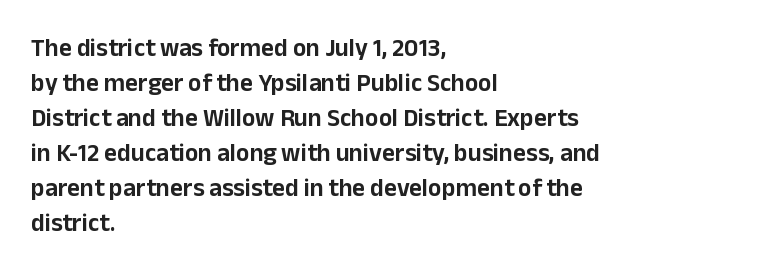
The rendering uses a moderate line-height, typical for paragraphs. A typesetter would call this zero additional tracking. Teacher's note: observe the even left margin — that is flush-left alignment. The string is rendered with underlining switched off. Posture: straight, roman, zero tilt.
